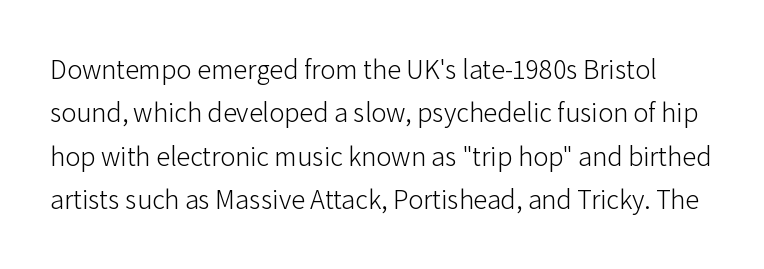
Q: Is the text bold? A: No.
Q: Is the text italic (slanted)? A: No, it is upright.
Q: Is the typeface a serif or a sans-serif typeface? A: Sans-serif.
Q: Is the text underlined? A: No.
Q: Is the spacing between letters normal or unusually wide? A: Normal.
Q: Is the spacing between lines tight, normal or loose? A: Normal.
Q: Width (condensed, normal, or wide)? A: Normal.
Q: Stroke contrast? A: Low.
Q: x-height? A: Medium.
Q: Monospaced? A: No.
